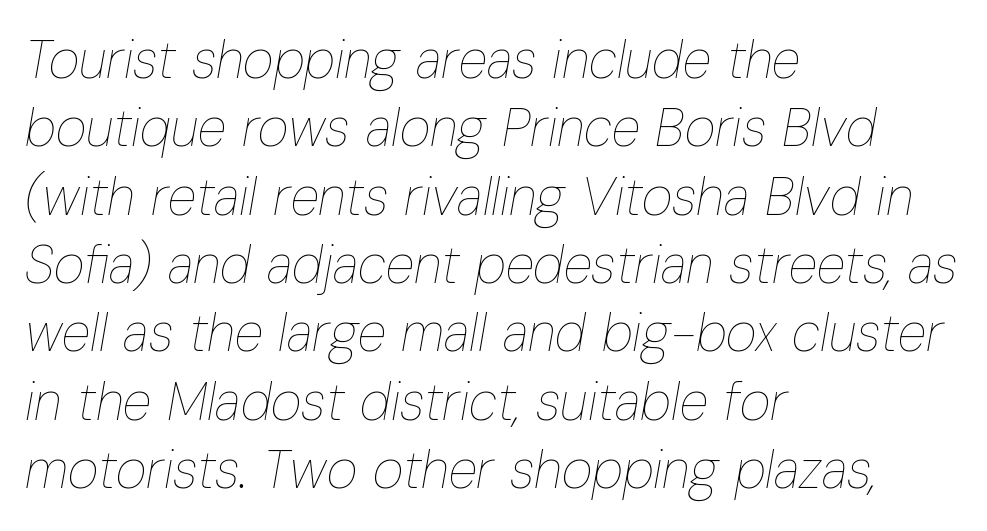
The image shows 53 px thin, condensed type, italic (leaning right); set left-aligned, normal line spacing (1.29x), normal letter spacing, not underlined; low stroke contrast and a medium x-height.
